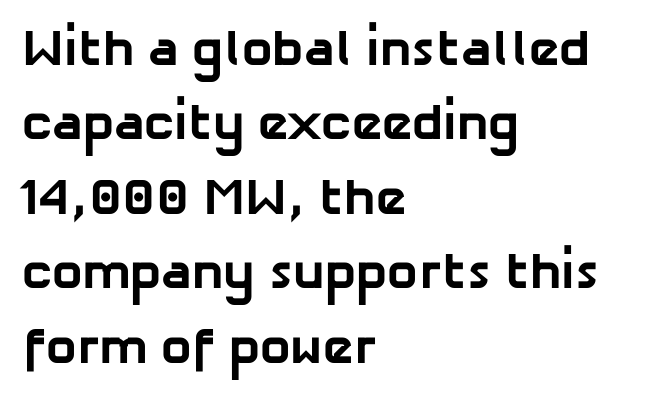
The passage shown is typeset with a sans-serif family. The foot of each line stays bare and open. The lines in this sample share a left origin and differ only in where they stop. Is the letter spacing exaggerated? No — it looks like the ordinary default.
